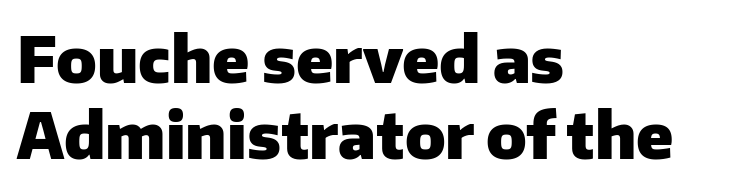
The image shows 64 px heavy sans-serif type, upright; set left-aligned, line spacing 1.19x, normal letter spacing, not underlined; low stroke contrast and a medium x-height.
